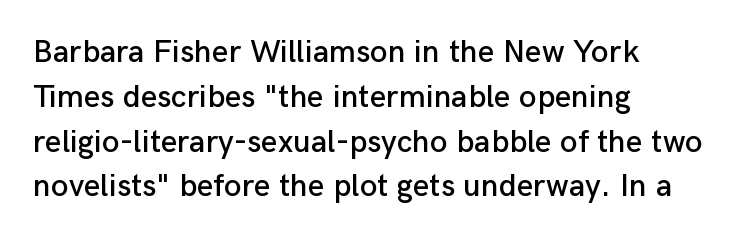
{"serif": "no", "italic": "no", "width": "normal", "stroke_contrast": "low", "x_height": "medium", "monospaced": "no", "underline": "no", "align": "left", "line_spacing": "normal", "line_spacing_ratio": 1.4, "letter_spacing": "normal", "letter_spacing_em": 0.0, "glyph_px": 32}
